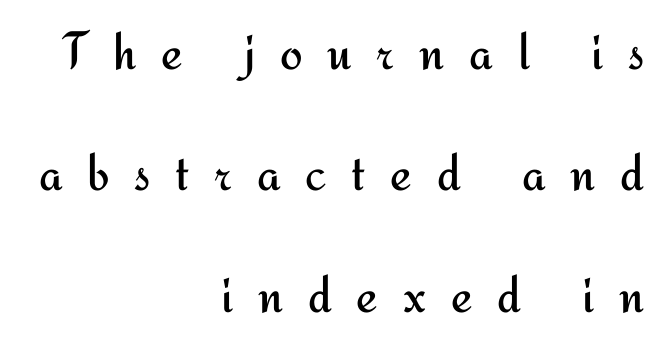
Observe the absence of serifs on each vertical stroke in this sample. The foot of each line stays bare and open. Each letter keeps its own natural width here, so spacing adapts to shape. The lettering holds an erect, upright posture throughout. The type is letterspaced generously, with wide tracking. The rendering anchors every line to the right-hand side.
